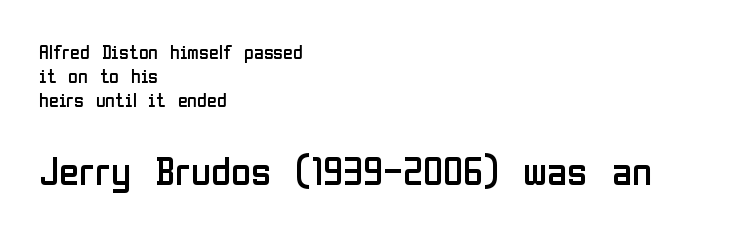
{"serif": "no", "italic": "no", "bold": "no", "weight": "regular", "width": "condensed", "stroke_contrast": "low", "x_height": "medium", "monospaced": "no", "underline": "no", "align": "left", "line_spacing_ratio": 1.2, "letter_spacing": "normal", "letter_spacing_em": 0.0, "larger_block": "second", "size_ratio": 2.05, "glyph_px": 41}
